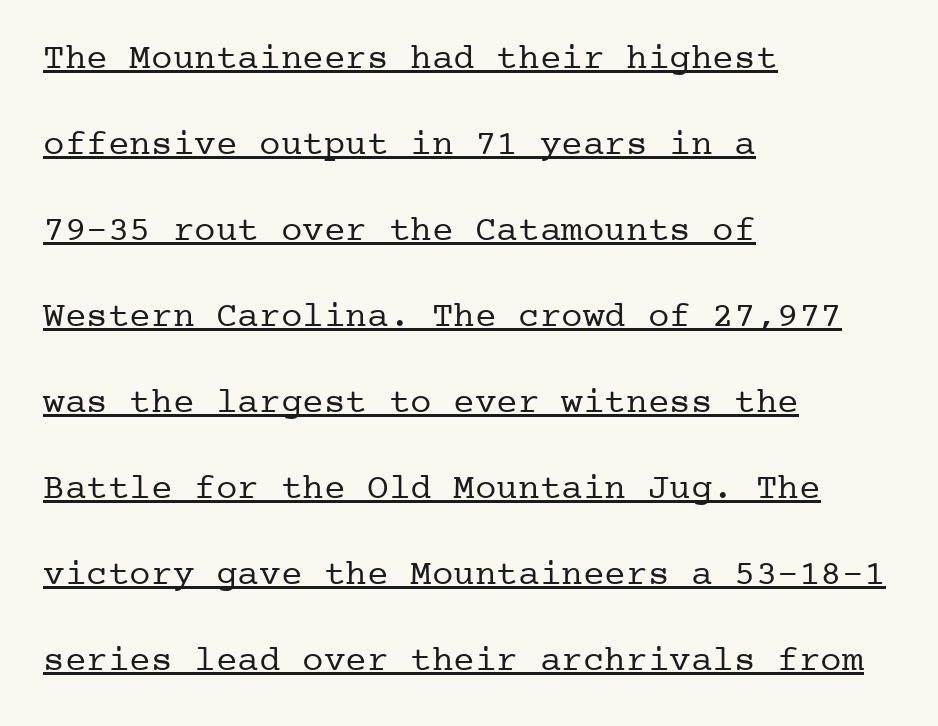
{"serif": "yes", "italic": "no", "bold": "no", "weight": "regular", "width": "normal", "stroke_contrast": "low", "x_height": "medium", "underline": "yes", "align": "left", "line_spacing": "loose", "line_spacing_ratio": 2.39, "letter_spacing": "normal", "letter_spacing_em": 0.0, "glyph_px": 36}
